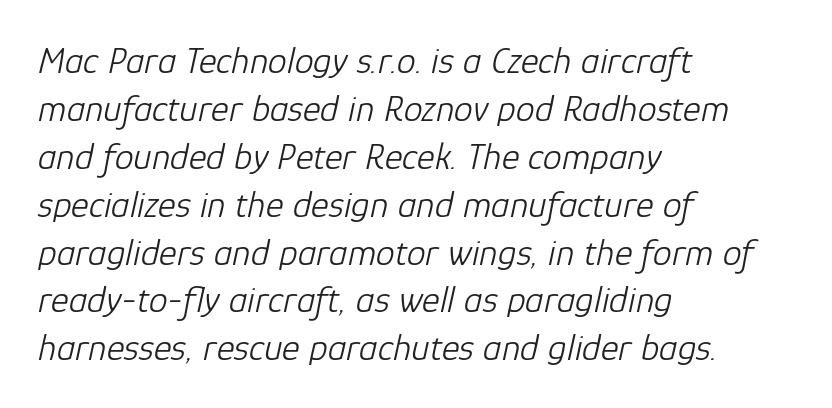
Summary of vertical rhythm: regular, with standard interline spacing. Notice how the stems are inclined rather than vertical — that's the hallmark of italics. Stems and bowls with no extra thickness — not bold. In CSS terms this would be text-align: left.
